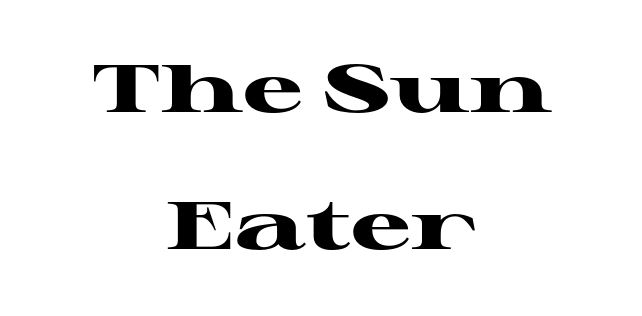
Q: Is the text bold? A: Yes.
Q: Is the text italic (slanted)? A: No, it is upright.
Q: Is the typeface a serif or a sans-serif typeface? A: Serif.
Q: Is the text underlined? A: No.
Q: How is the paragraph aligned? A: Centered.
Q: Is the spacing between letters normal or unusually wide? A: Normal.
Q: Is the spacing between lines tight, normal or loose? A: Loose.
Q: Width (condensed, normal, or wide)? A: Wide.
Q: Stroke contrast? A: High.
Q: x-height? A: Medium.
Q: Monospaced? A: No.
